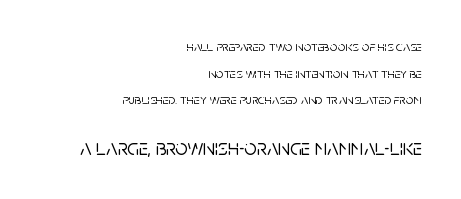
{"italic": "no", "underline": "no", "align": "right", "line_spacing": "loose", "line_spacing_ratio": 1.9, "letter_spacing": "normal", "letter_spacing_em": 0.0, "larger_block": "second", "size_ratio": 1.57, "glyph_px": 22}
